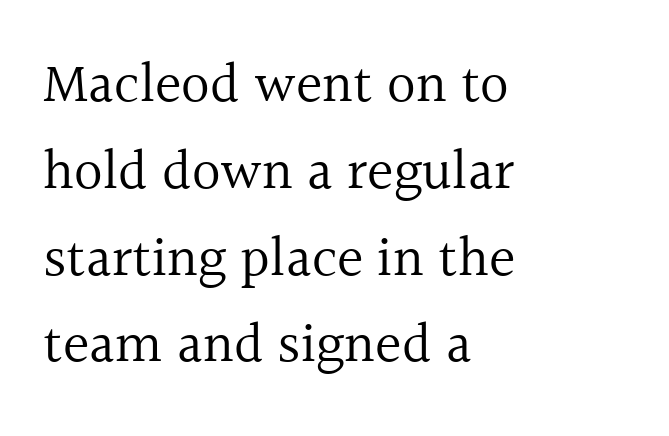
A typesetter would mark this as roman, not italic. Do the characters align in a grid? No, the font is proportional. How are the letters spaced? Ordinarily, with no added tracking. Regular leading. Look at the bottom of the vertical strokes: they flare into serifs here. Just letters on the line, the space beneath them empty.
